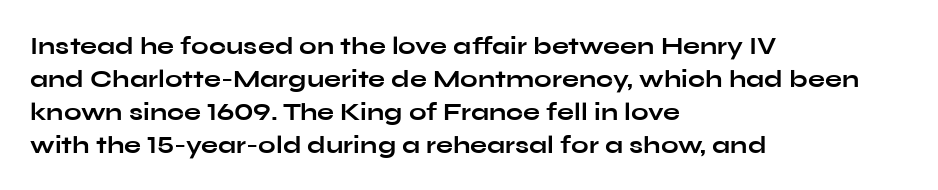
The image shows 25 px bold type, upright; set left-aligned, normal line spacing (1.32x), normal letter spacing, not underlined.
